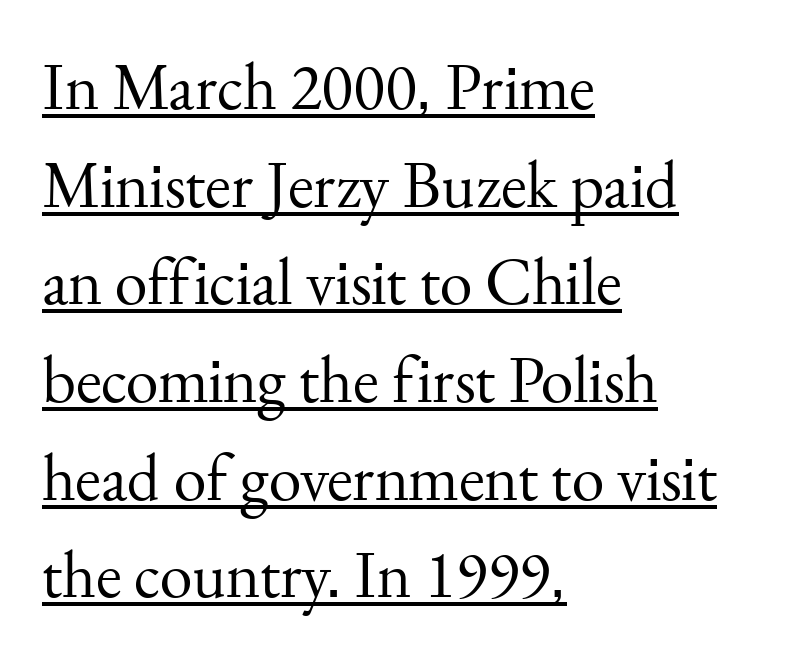
Short note: letters normally spaced. Character widths vary here, with narrow letters taking less room than wide ones. Is the block centered? No — it sits flush against the left margin. The characters are drawn with everyday or finer stroke widths.
